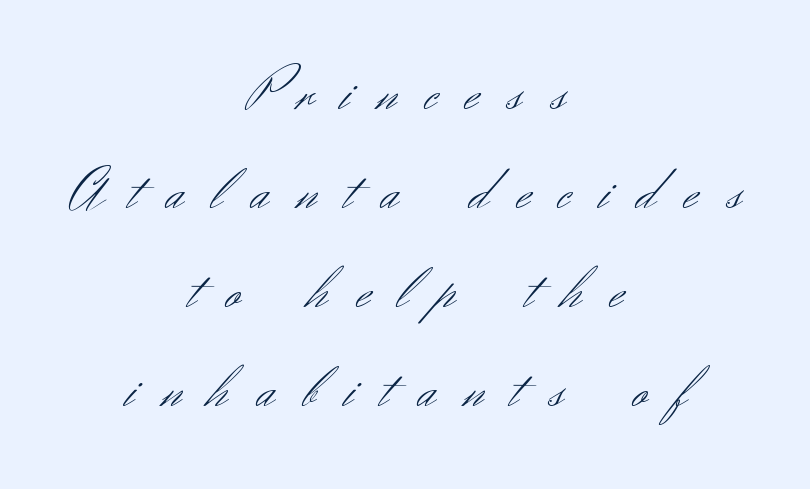
The image shows 60 px light sans-serif type; set centered, normal line spacing (1.65x), unusually wide letter spacing (+0.47 em), not underlined; medium stroke contrast and a small x-height.
